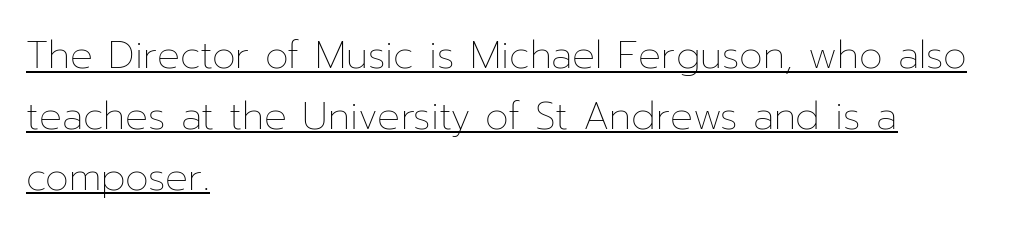
Q: Is the text bold? A: No.
Q: Is the text italic (slanted)? A: No, it is upright.
Q: Is the text underlined? A: Yes.
Q: How is the paragraph aligned? A: Left-aligned.
Q: Is the spacing between letters normal or unusually wide? A: Normal.
Q: Is the spacing between lines tight, normal or loose? A: Normal.
Q: Width (condensed, normal, or wide)? A: Normal.
Q: Stroke contrast? A: Low.
Q: x-height? A: Medium.
Q: Monospaced? A: No.
